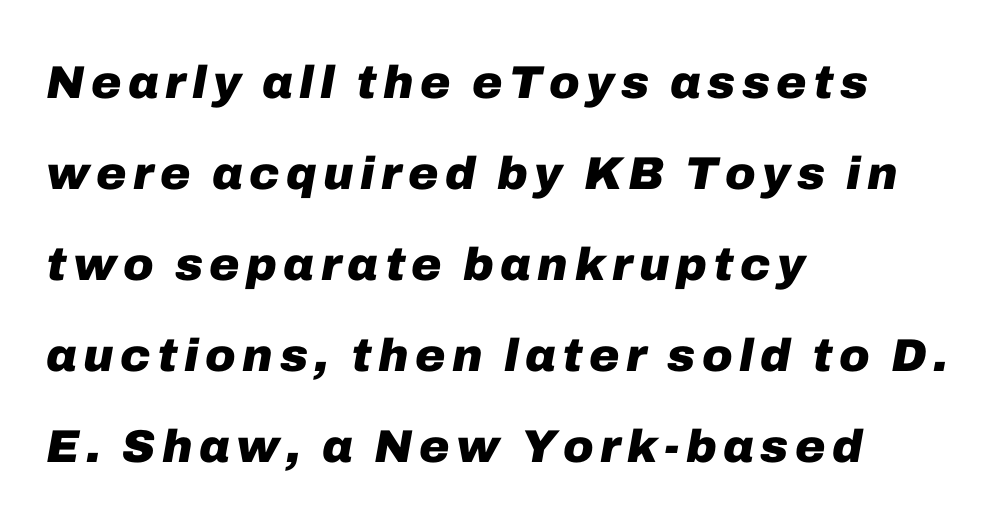
The image shows 46 px heavy type, italic (leaning right); set left-aligned, loose line spacing (1.98x), not underlined; low stroke contrast and a medium x-height.
